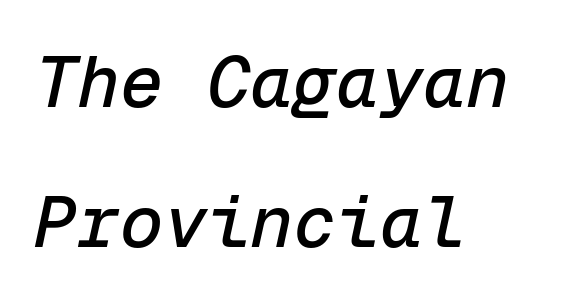
Nobody touched the tracking dial on this one. You could count columns in this text — the font is strictly monospaced. Widely set lines give the paragraph a tall, airy silhouette. These lines are set flush left with a ragged right edge.
